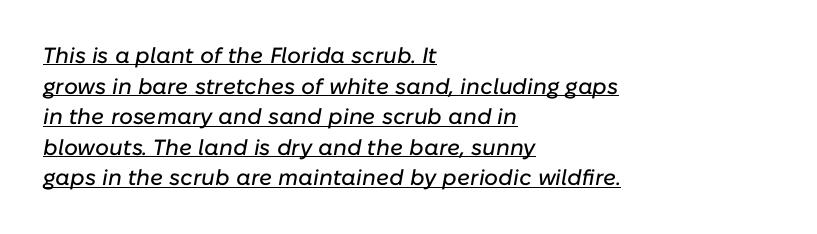
The horizontal fit of the characters is conventional and even. Reading down the column, the eye jumps a familiar distance to each next line. The rendered words wear a rule along their underside. Italic: yes, the glyphs are oblique. The compositor pushed each line to the left boundary.
